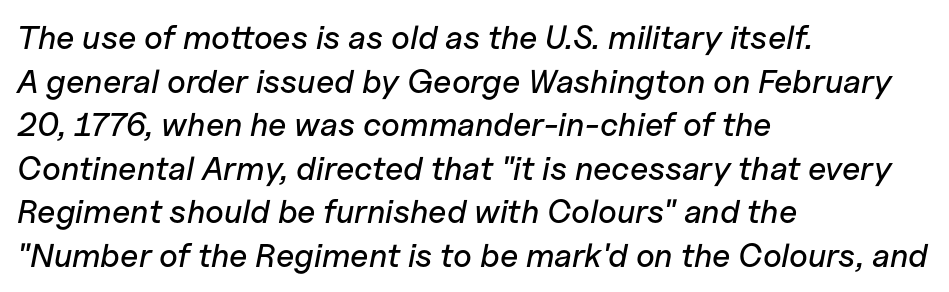
The image shows 33 px text type, italic (leaning right); set left-aligned, normal line spacing (1.32x), normal letter spacing, not underlined; low stroke contrast and a medium x-height.
